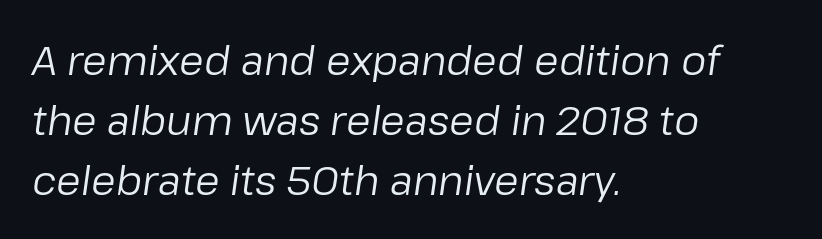
Q: Is the text bold? A: No.
Q: Is the text italic (slanted)? A: Yes, it leans right by about 8 degrees.
Q: Is the text underlined? A: No.
Q: How is the paragraph aligned? A: Left-aligned.
Q: Is the spacing between letters normal or unusually wide? A: Normal.
Q: Is the spacing between lines tight, normal or loose? A: Normal.
Q: Width (condensed, normal, or wide)? A: Normal.
Q: Stroke contrast? A: Low.
Q: x-height? A: Medium.
Q: Monospaced? A: No.
